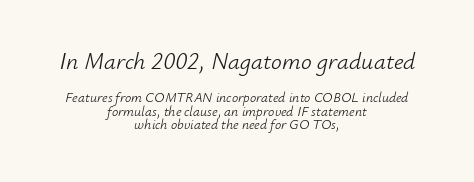
Q: Is the text bold? A: No.
Q: Is the text italic (slanted)? A: Yes, it leans right by about 12 degrees.
Q: Is the text underlined? A: No.
Q: How is the paragraph aligned? A: Centered.
Q: Is the spacing between letters normal or unusually wide? A: Normal.
Q: Is the spacing between lines tight, normal or loose? A: Tight.
Q: Which block of text is set in a larger size, the first (top) or the second (bottom)? A: The first (top) one.
